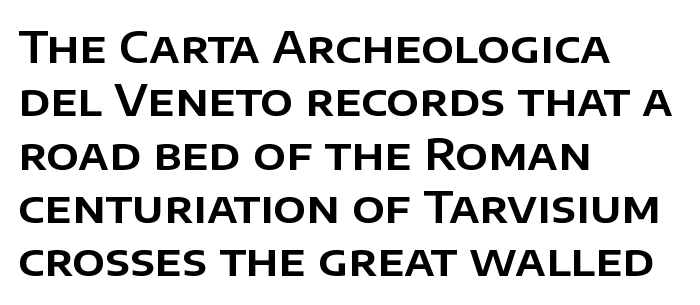
The image shows 43 px sans-serif type, upright; set left-aligned, line spacing 1.24x, normal letter spacing, not underlined; low stroke contrast and a large x-height.
